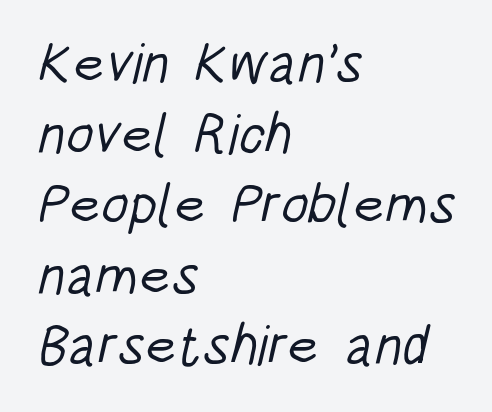
These lines stack with their left ends in a neat column. The strokes carry an ordinary text weight at most. Character widths vary here, with narrow letters taking less room than wide ones. Examine the stroke ends and you'll find no serifs. The tracking reads as untouched default to a designer's eye.
